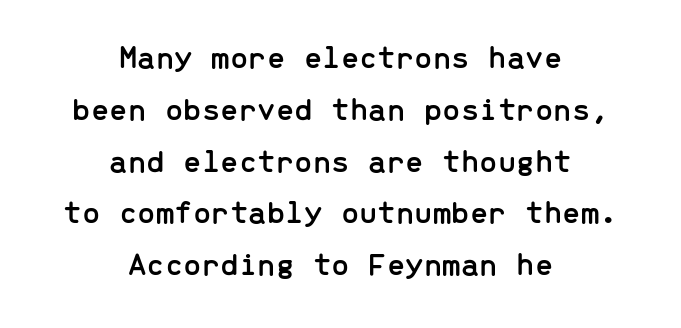
This is roman type, the default non-slanted kind. The rag falls on both sides of this text block equally. Is this a fixed-width face? Yes — each glyph sits in an identical cell. Typographically, this falls in the sans-serif category. Glance below the letters and you will spot only blank space.
